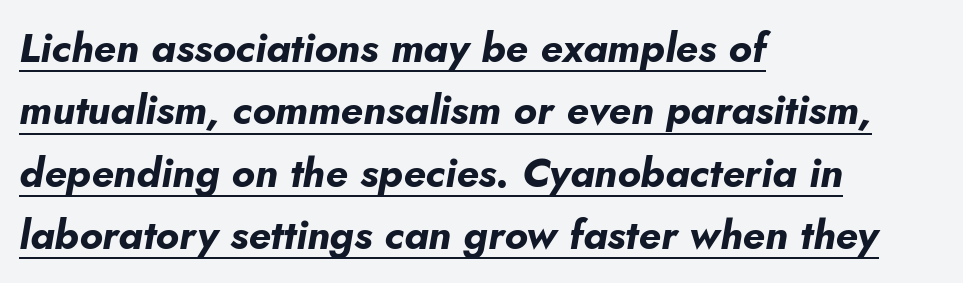
{"italic": "yes", "lean": "right", "slant_degrees": 10, "bold": "yes", "weight": "bold", "width": "normal", "stroke_contrast": "low", "x_height": "small", "monospaced": "no", "underline": "yes", "align": "left", "line_spacing": "normal", "line_spacing_ratio": 1.52, "letter_spacing": "normal", "letter_spacing_em": 0.0, "glyph_px": 41}
